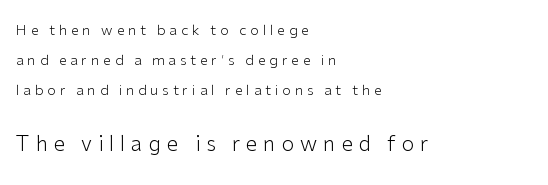
Q: Is the text bold? A: No.
Q: Is the text italic (slanted)? A: No, it is upright.
Q: Is the text underlined? A: No.
Q: How is the paragraph aligned? A: Left-aligned.
Q: Is the spacing between letters normal or unusually wide? A: Unusually wide.
Q: Is the spacing between lines tight, normal or loose? A: Loose.
Q: Which block of text is set in a larger size, the first (top) or the second (bottom)? A: The second (bottom) one.
